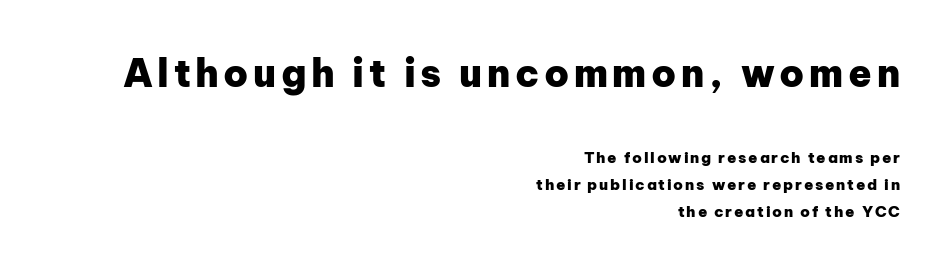
The image shows 38 px heavy sans-serif type, upright; set right-aligned, line spacing 1.8x, not underlined; the first (top) block is 2.53x larger; low stroke contrast and a medium x-height.
